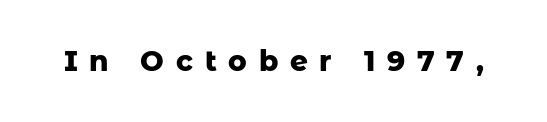
{"serif": "no", "italic": "no", "bold": "yes", "weight": "heavy", "width": "normal", "stroke_contrast": "low", "x_height": "medium", "monospaced": "no", "underline": "no", "letter_spacing": "wide", "letter_spacing_em": 0.42, "glyph_px": 28}
